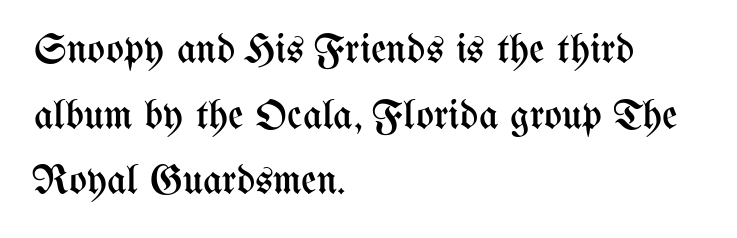
The image shows 42 px regular-weight, condensed type, upright; set left-aligned, normal line spacing (1.56x), normal letter spacing, not underlined; medium stroke contrast and a medium x-height.
